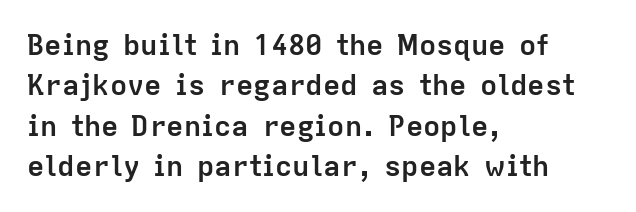
{"serif": "no", "italic": "no", "bold": "yes", "weight": "semibold", "width": "normal", "stroke_contrast": "low", "x_height": "medium", "monospaced": "no", "underline": "no", "align": "left", "line_spacing": "normal", "line_spacing_ratio": 1.39, "letter_spacing": "normal", "letter_spacing_em": 0.0, "glyph_px": 29}
